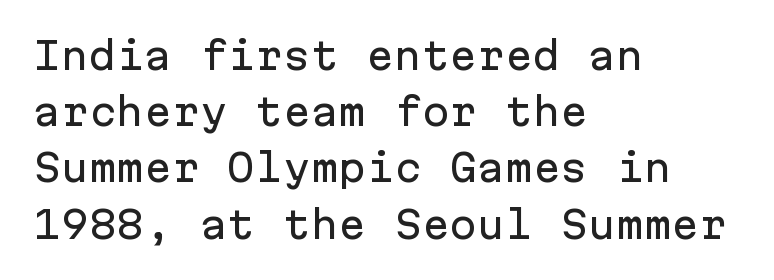
Q: Is the text italic (slanted)? A: No, it is upright.
Q: Is the typeface a serif or a sans-serif typeface? A: Sans-serif.
Q: Is the text underlined? A: No.
Q: How is the paragraph aligned? A: Left-aligned.
Q: Is the spacing between letters normal or unusually wide? A: Normal.
Q: Is the spacing between lines tight, normal or loose? A: Normal.
Q: Width (condensed, normal, or wide)? A: Normal.
Q: Stroke contrast? A: Low.
Q: x-height? A: Medium.
Q: Monospaced? A: Yes.
